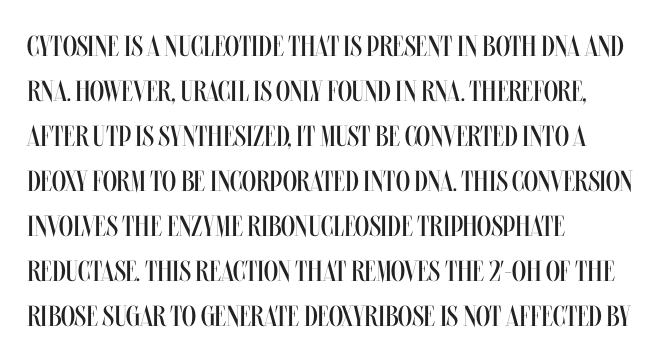
Layout note: lines flush left. Italic: no, the glyphs are upright roman. Normally led — the rows are evenly, conventionally spaced. The passage shown has conventional tracking throughout.
